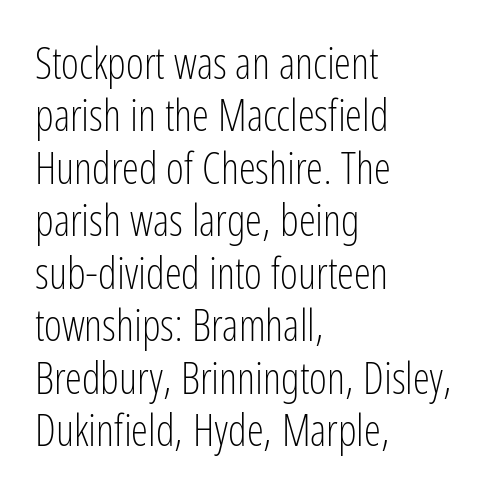
{"serif": "no", "italic": "no", "bold": "no", "weight": "light", "width": "condensed", "stroke_contrast": "low", "x_height": "medium", "monospaced": "no", "underline": "no", "align": "left", "line_spacing_ratio": 1.22, "letter_spacing": "normal", "letter_spacing_em": 0.0, "glyph_px": 43}
